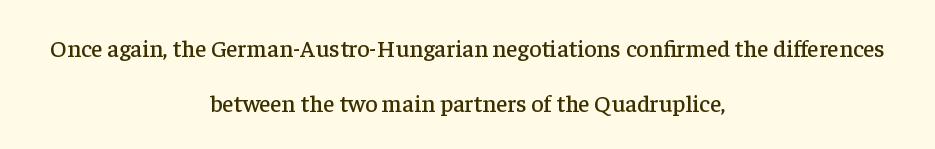
Q: Is the text italic (slanted)? A: No, it is upright.
Q: Is the text underlined? A: No.
Q: How is the paragraph aligned? A: Centered.
Q: Is the spacing between letters normal or unusually wide? A: Normal.
Q: Is the spacing between lines tight, normal or loose? A: Loose.
